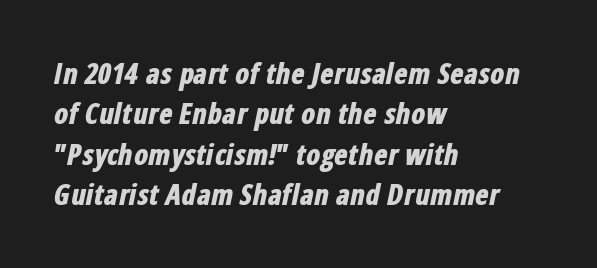
{"italic": "yes", "lean": "right", "slant_degrees": 12, "bold": "yes", "weight": "bold", "width": "condensed", "stroke_contrast": "low", "x_height": "medium", "monospaced": "no", "underline": "no", "align": "left", "line_spacing": "normal", "line_spacing_ratio": 1.44, "letter_spacing": "normal", "letter_spacing_em": 0.0, "glyph_px": 28}
